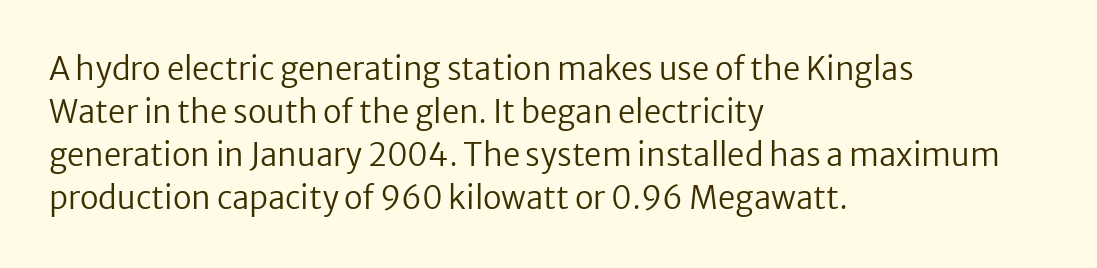
The image shows 31 px regular-weight sans-serif type, upright; set left-aligned, normal line spacing (1.39x), normal letter spacing, not underlined; low stroke contrast and a medium x-height.
